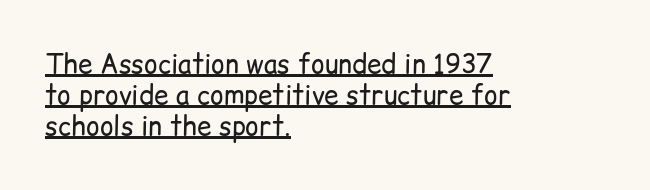
{"italic": "no", "bold": "no", "underline": "yes", "align": "left", "line_spacing_ratio": 1.2, "letter_spacing": "normal", "letter_spacing_em": 0.0, "glyph_px": 26}
